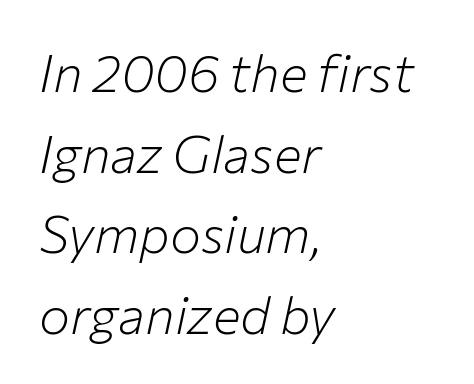
The space between consecutive lines is moderate. In CSS terms this would be text-align: left. Unbolded letterforms with no extra heft. Spacing verdict: proportional, widths tailored to each character. The passage shown leans; its letterforms are oblique.
